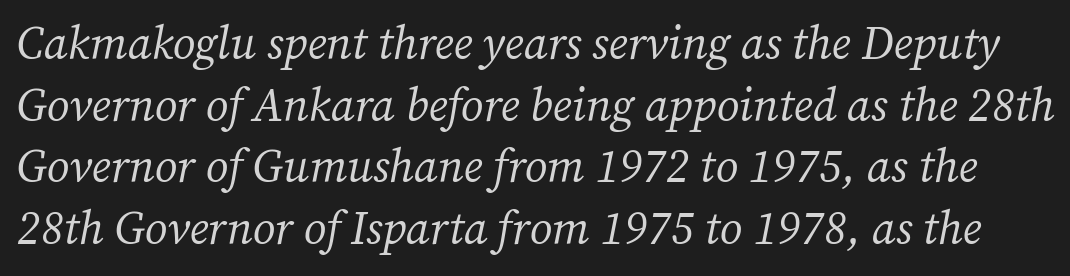
Q: Is the text bold? A: No.
Q: Is the text italic (slanted)? A: Yes, it leans right by about 12 degrees.
Q: Is the typeface a serif or a sans-serif typeface? A: Serif.
Q: Is the text underlined? A: No.
Q: Is the spacing between letters normal or unusually wide? A: Normal.
Q: Is the spacing between lines tight, normal or loose? A: Normal.
Q: Width (condensed, normal, or wide)? A: Normal.
Q: Stroke contrast? A: Medium.
Q: x-height? A: Medium.
Q: Monospaced? A: No.
